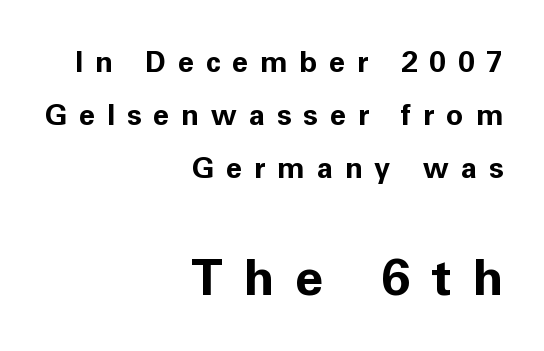
This sample uses expanded letter spacing, leaving extra air between glyphs. This sample uses an upright cut, with every glyph sitting square on the baseline. Font category for this specimen: sans-serif. Do the characters align in a grid? No, the font is proportional. The passage shown is emphatically bold.
